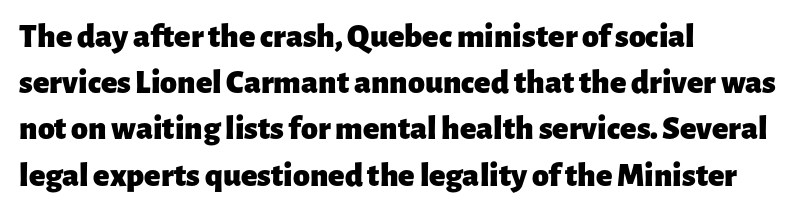
{"serif": "no", "italic": "no", "bold": "yes", "weight": "heavy", "width": "normal", "stroke_contrast": "low", "x_height": "medium", "monospaced": "no", "underline": "no", "align": "left", "line_spacing": "normal", "line_spacing_ratio": 1.36, "letter_spacing": "normal", "letter_spacing_em": 0.0, "glyph_px": 34}
